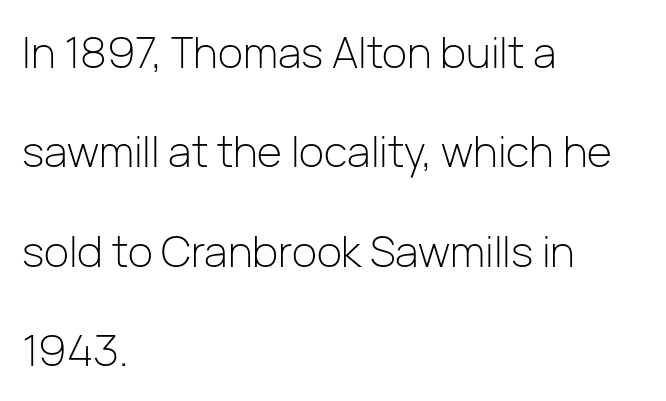
{"serif": "no", "italic": "no", "bold": "no", "weight": "light", "width": "normal", "stroke_contrast": "low", "x_height": "medium", "monospaced": "no", "underline": "no", "align": "left", "line_spacing": "loose", "line_spacing_ratio": 2.31, "letter_spacing": "normal", "letter_spacing_em": 0.0, "glyph_px": 43}
